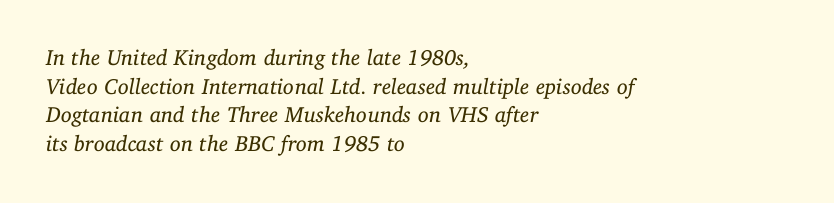
{"italic": "yes", "lean": "right", "slant_degrees": 11, "bold": "no", "underline": "no", "align": "left", "line_spacing": "normal", "line_spacing_ratio": 1.3, "letter_spacing": "normal", "letter_spacing_em": 0.0, "glyph_px": 22}
